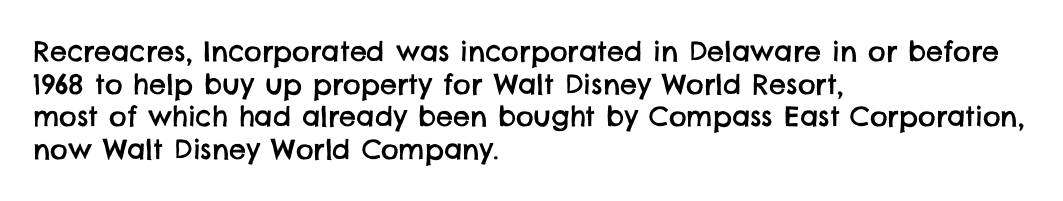
Q: Is the text underlined? A: No.
Q: How is the paragraph aligned? A: Left-aligned.
Q: Is the spacing between letters normal or unusually wide? A: Normal.
